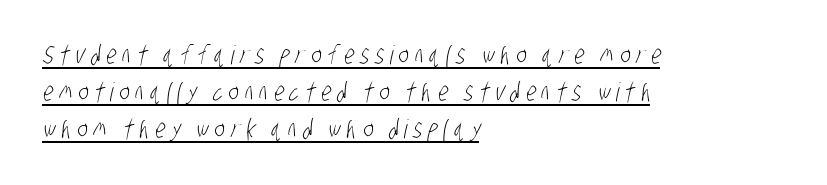
The tracking reads as deliberately expanded to a designer's eye. The lines are quadded left. The strokes carry an ordinary text weight at most. A typographer would call this underscored text. Regular leading.
